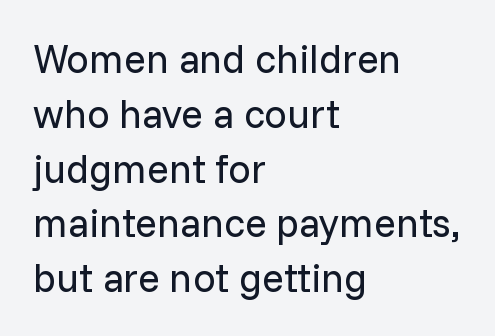
{"serif": "no", "italic": "no", "bold": "no", "weight": "regular", "width": "normal", "stroke_contrast": "low", "x_height": "medium", "monospaced": "no", "underline": "no", "align": "left", "line_spacing": "normal", "line_spacing_ratio": 1.37, "letter_spacing": "normal", "letter_spacing_em": 0.0, "glyph_px": 40}
